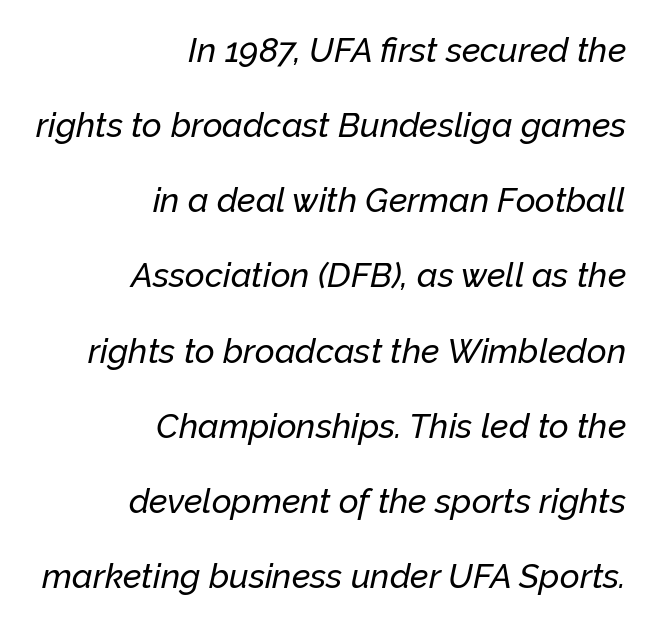
The image shows 34 px text type, italic (leaning right); set right-aligned, loose line spacing (2.21x), normal letter spacing, not underlined; low stroke contrast and a medium x-height.
